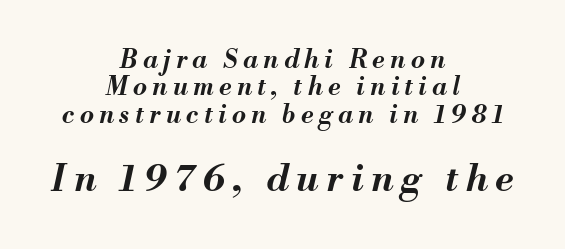
Interline gaps are noticeably narrow in this sample. The rendering inserts visible extra space after every character. Looks like regular typesetting: each glyph gets only the width it needs. What weight is shown? A full bold with thick strokes. The lettering tilts uniformly, giving the passage an italic look.
